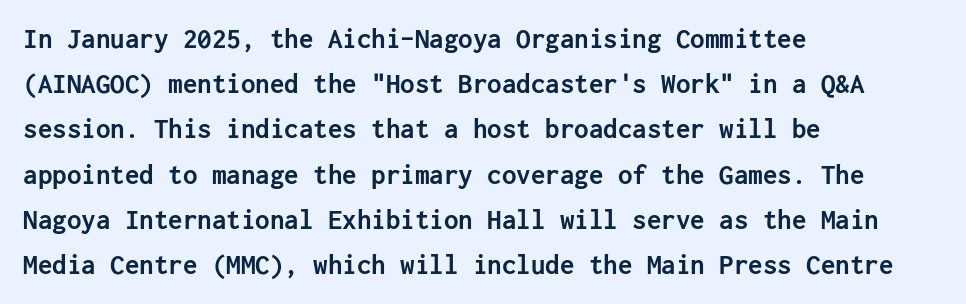
{"serif": "no", "italic": "no", "bold": "yes", "weight": "semibold", "width": "normal", "stroke_contrast": "low", "x_height": "medium", "underline": "no", "align": "left", "line_spacing": "normal", "line_spacing_ratio": 1.56, "letter_spacing": "normal", "letter_spacing_em": 0.0, "glyph_px": 29}
